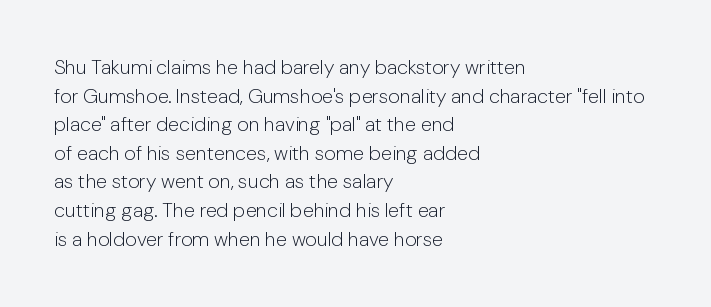
Honestly, the letter spacing is just normal — you wouldn't notice it. Every row of glyphs begins at an identical x-position on the left. The lettering holds an erect, upright posture throughout. A typesetter would call this leading conventional body-copy spacing.
